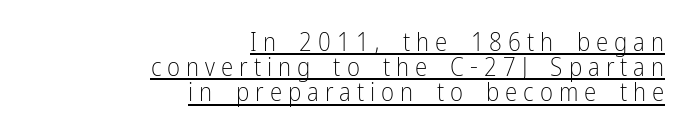
The image shows 25 px text type, upright; set right-aligned, tight line spacing (1.01x), unusually wide letter spacing (+0.24 em), underlined.
